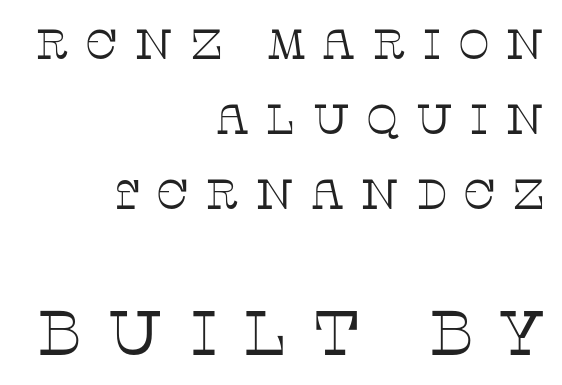
Character size in the trailing block exceeds that of the leading block. Letter spacing: wide. The specimen reads as upright at a glance. The setting favours the right margin, as signatures and pull-quotes sometimes do. Underline: absent. Is this a fixed-width face? No — the glyphs have proportional, varying widths.
